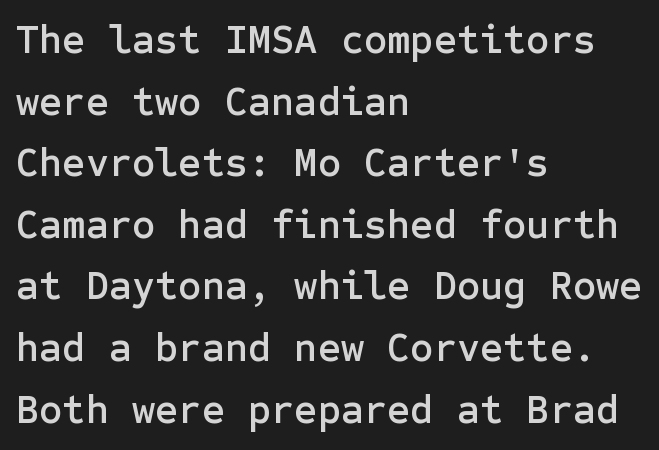
The image shows 40 px sans-serif type, upright; set left-aligned, normal line spacing (1.54x), normal letter spacing, not underlined; low stroke contrast and a medium x-height.
